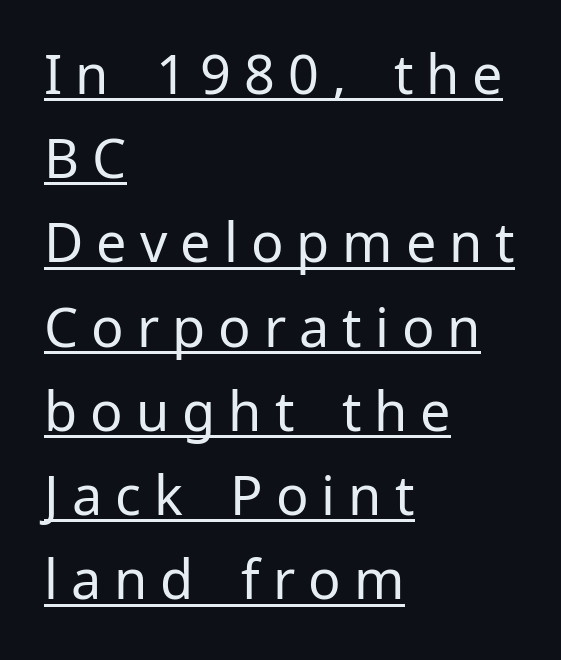
Q: Is the text bold? A: No.
Q: Is the text italic (slanted)? A: No, it is upright.
Q: Is the typeface a serif or a sans-serif typeface? A: Sans-serif.
Q: Is the text underlined? A: Yes.
Q: How is the paragraph aligned? A: Left-aligned.
Q: Is the spacing between letters normal or unusually wide? A: Unusually wide.
Q: Is the spacing between lines tight, normal or loose? A: Normal.
Q: Width (condensed, normal, or wide)? A: Normal.
Q: Stroke contrast? A: Low.
Q: x-height? A: Medium.
Q: Monospaced? A: No.
